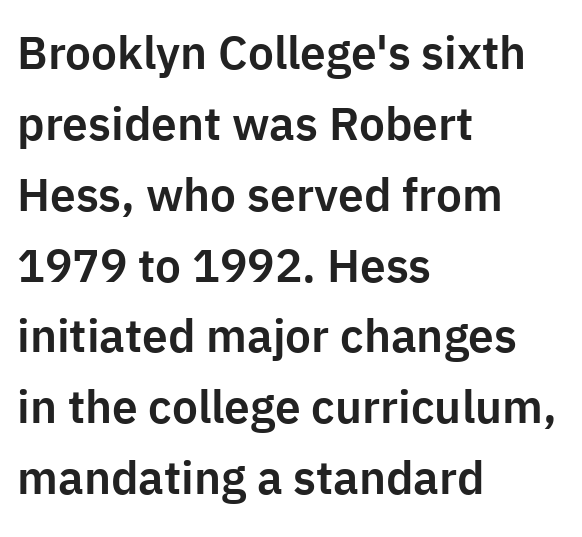
{"serif": "no", "italic": "no", "width": "normal", "stroke_contrast": "low", "x_height": "medium", "monospaced": "no", "underline": "no", "align": "left", "line_spacing": "normal", "line_spacing_ratio": 1.54, "letter_spacing": "normal", "letter_spacing_em": 0.0, "glyph_px": 46}
